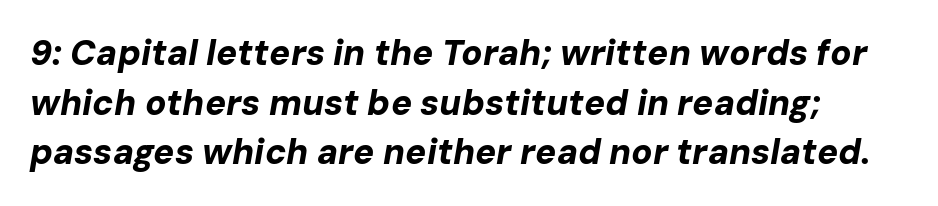
Q: Is the text bold? A: Yes.
Q: Is the text italic (slanted)? A: Yes, it leans right by about 10 degrees.
Q: Is the text underlined? A: No.
Q: Is the spacing between letters normal or unusually wide? A: Normal.
Q: Is the spacing between lines tight, normal or loose? A: Normal.
Q: Width (condensed, normal, or wide)? A: Normal.
Q: Stroke contrast? A: Low.
Q: x-height? A: Medium.
Q: Monospaced? A: No.
